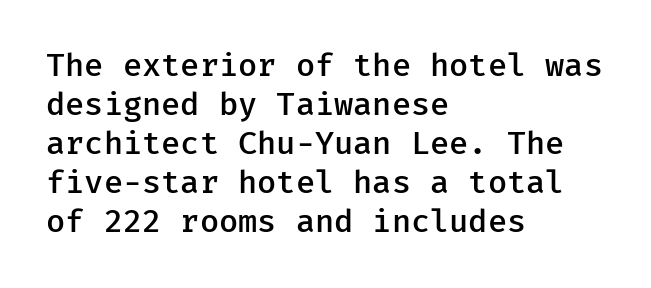
Q: Is the text bold? A: Semi-bold.
Q: Is the text italic (slanted)? A: No, it is upright.
Q: Is the typeface a serif or a sans-serif typeface? A: Sans-serif.
Q: Is the text underlined? A: No.
Q: How is the paragraph aligned? A: Left-aligned.
Q: Is the spacing between letters normal or unusually wide? A: Normal.
Q: Width (condensed, normal, or wide)? A: Normal.
Q: Stroke contrast? A: Low.
Q: x-height? A: Medium.
